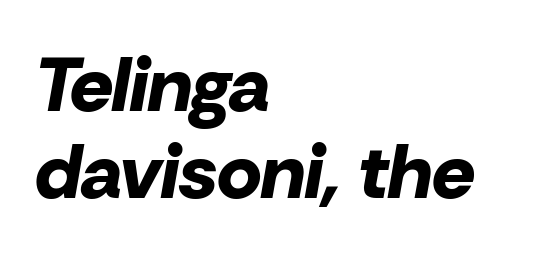
These lines are rendered in a variable-pitch font. Anything drawn beneath the words? Only blank space. Between one letter and the next there's only the usual sliver of space. Quick note: interline space is minimal.
